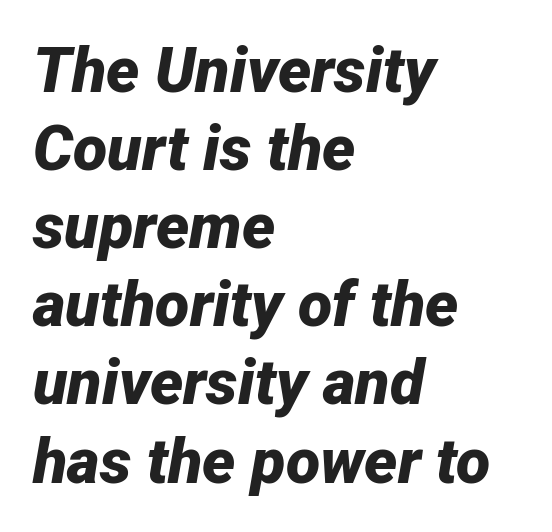
You can tell it's italic because the verticals aren't actually vertical. Tracking here is standard; glyphs follow each other at the usual distance. The glyphs are unaccompanied by any horizontal stroke below them. Line starts are locked; line ends wander.
